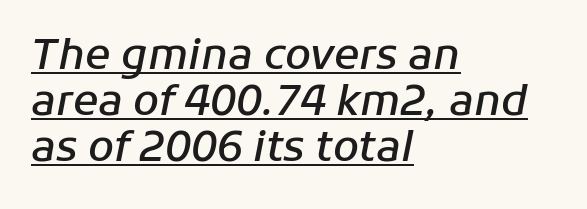
Leading is clearly below the norm, producing a dense column. This sample is left-justified, so line endings fall wherever the words run out. Spacing between characters is what you'd get straight out of the box. Underlined type. Each letter keeps its own natural width here, so spacing adapts to shape.
